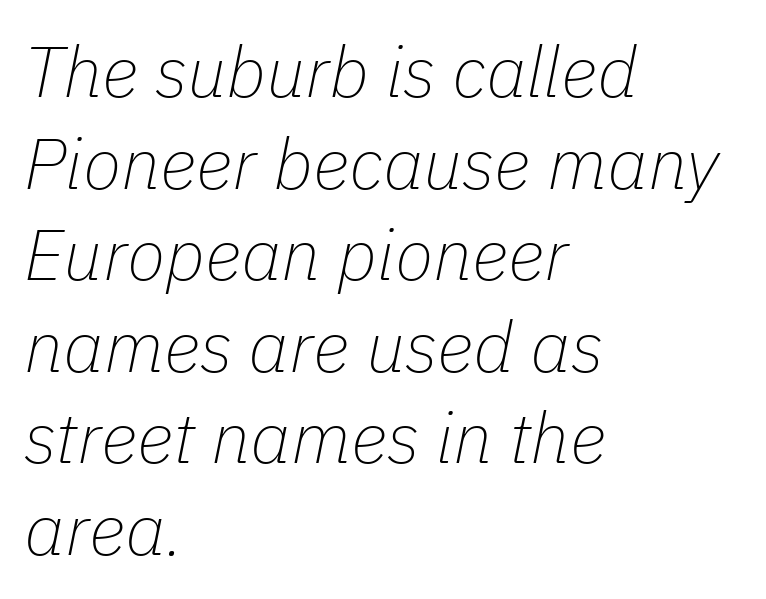
Q: Is the text bold? A: No.
Q: Is the text italic (slanted)? A: Yes, it leans right by about 11 degrees.
Q: Is the text underlined? A: No.
Q: How is the paragraph aligned? A: Left-aligned.
Q: Is the spacing between letters normal or unusually wide? A: Normal.
Q: Is the spacing between lines tight, normal or loose? A: Normal.
Q: Width (condensed, normal, or wide)? A: Normal.
Q: Stroke contrast? A: Low.
Q: x-height? A: Medium.
Q: Monospaced? A: No.
